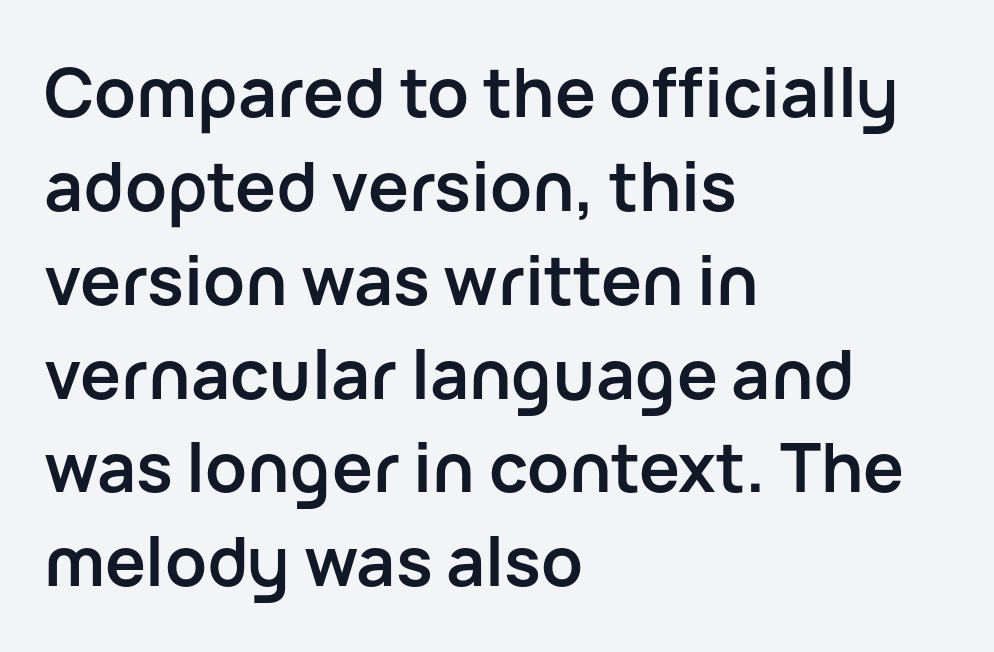
{"serif": "no", "italic": "no", "bold": "yes", "weight": "semibold", "width": "normal", "stroke_contrast": "low", "x_height": "medium", "monospaced": "no", "underline": "no", "align": "left", "line_spacing": "normal", "line_spacing_ratio": 1.38, "letter_spacing": "normal", "letter_spacing_em": 0.0, "glyph_px": 68}
